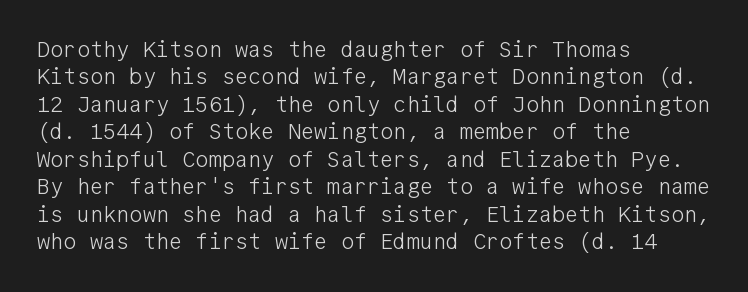
{"italic": "no", "bold": "no", "underline": "no", "align": "left", "line_spacing": "normal", "line_spacing_ratio": 1.25, "letter_spacing": "normal", "letter_spacing_em": 0.0, "glyph_px": 22}
